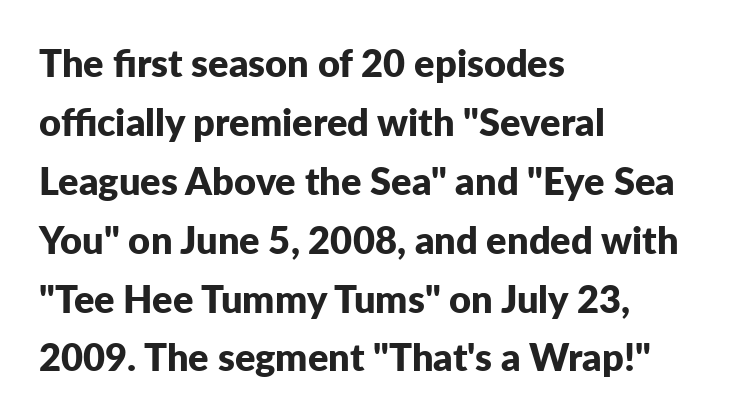
Q: Is the text bold? A: Yes.
Q: Is the text italic (slanted)? A: No, it is upright.
Q: Is the typeface a serif or a sans-serif typeface? A: Sans-serif.
Q: Is the text underlined? A: No.
Q: How is the paragraph aligned? A: Left-aligned.
Q: Is the spacing between letters normal or unusually wide? A: Normal.
Q: Is the spacing between lines tight, normal or loose? A: Normal.
Q: Width (condensed, normal, or wide)? A: Normal.
Q: Stroke contrast? A: Low.
Q: x-height? A: Medium.
Q: Monospaced? A: No.
